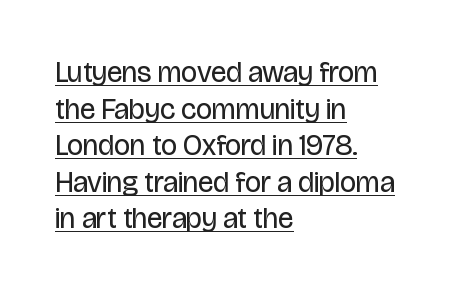
{"serif": "no", "italic": "no", "bold": "no", "weight": "regular", "width": "condensed", "stroke_contrast": "low", "x_height": "large", "monospaced": "no", "underline": "yes", "align": "left", "line_spacing": "normal", "line_spacing_ratio": 1.26, "letter_spacing": "normal", "letter_spacing_em": 0.0, "glyph_px": 29}
